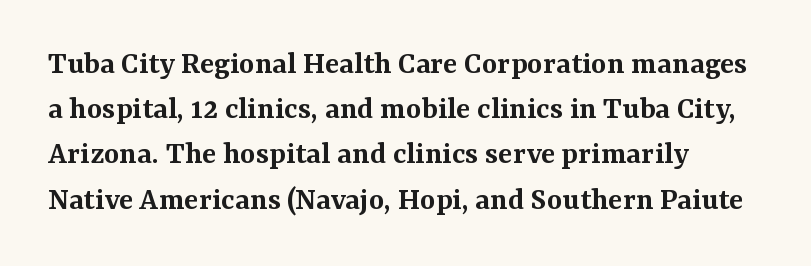
The image shows 33 px semibold serif type, upright; set left-aligned, normal line spacing (1.37x), normal letter spacing, not underlined; medium stroke contrast and a medium x-height.
